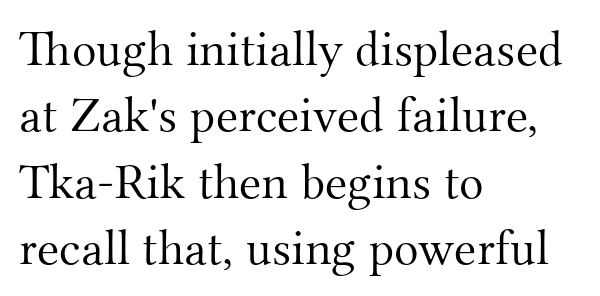
The tracking reads as untouched default to a designer's eye. No italicization has been applied; the sample stays upright. Here the designer chose a conventional face with non-uniform glyph widths. I'd call this a serif setting — the letters wear small feet.
